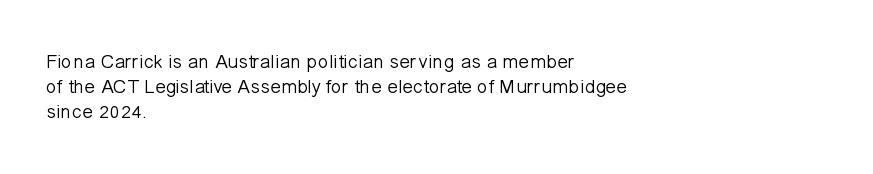
The image shows 20 px text type, upright; set left-aligned, line spacing 1.24x, normal letter spacing, not underlined.
